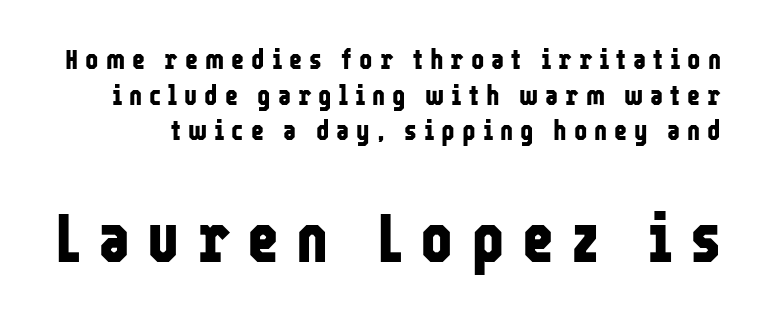
Q: Is the text bold? A: Yes.
Q: Is the text italic (slanted)? A: No, it is upright.
Q: Is the typeface a serif or a sans-serif typeface? A: Sans-serif.
Q: Is the text underlined? A: No.
Q: Is the spacing between letters normal or unusually wide? A: Unusually wide.
Q: Is the spacing between lines tight, normal or loose? A: Normal.
Q: Which block of text is set in a larger size, the first (top) or the second (bottom)? A: The second (bottom) one.
Q: Width (condensed, normal, or wide)? A: Condensed.
Q: Stroke contrast? A: Low.
Q: x-height? A: Medium.
Q: Monospaced? A: No.
